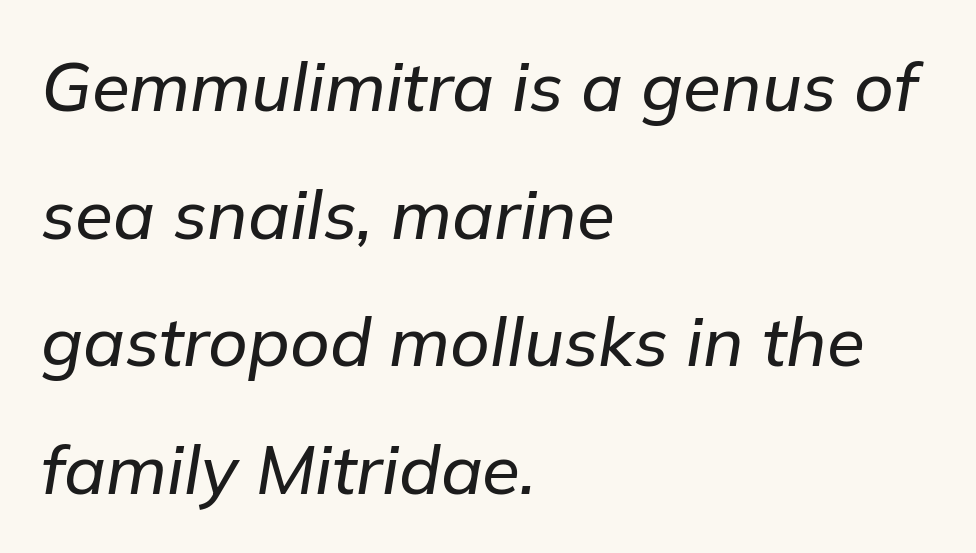
The image shows 69 px text type, italic (leaning right); set left-aligned, line spacing 1.85x, normal letter spacing, not underlined; low stroke contrast and a medium x-height.
